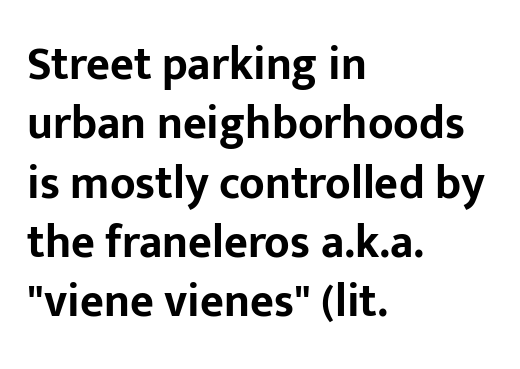
The image shows 46 px bold sans-serif type, upright; set left-aligned, normal line spacing (1.29x), normal letter spacing, not underlined; low stroke contrast and a medium x-height.
